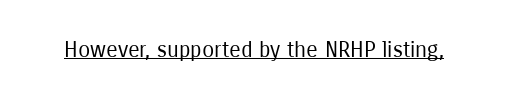
Q: Is the text bold? A: No.
Q: Is the text italic (slanted)? A: No, it is upright.
Q: Is the text underlined? A: Yes.
Q: Is the spacing between letters normal or unusually wide? A: Normal.
